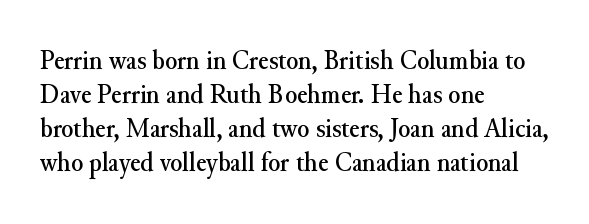
Q: Is the text italic (slanted)? A: No, it is upright.
Q: Is the typeface a serif or a sans-serif typeface? A: Serif.
Q: Is the text underlined? A: No.
Q: How is the paragraph aligned? A: Left-aligned.
Q: Is the spacing between letters normal or unusually wide? A: Normal.
Q: Width (condensed, normal, or wide)? A: Normal.
Q: Stroke contrast? A: Medium.
Q: x-height? A: Small.
Q: Monospaced? A: No.
